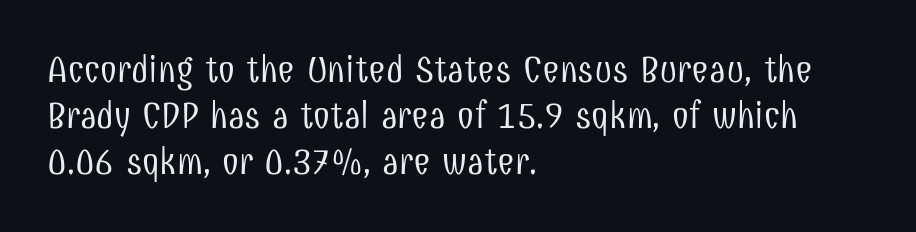
{"serif": "no", "italic": "no", "bold": "no", "weight": "light", "width": "condensed", "stroke_contrast": "low", "x_height": "medium", "monospaced": "no", "underline": "no", "align": "left", "line_spacing_ratio": 1.21, "letter_spacing": "normal", "letter_spacing_em": 0.0, "glyph_px": 38}
